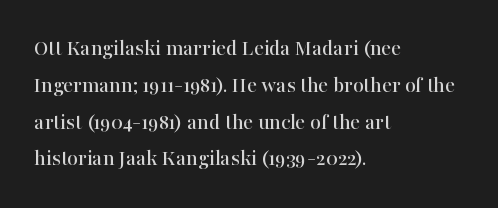
Q: Is the text italic (slanted)? A: No, it is upright.
Q: Is the text underlined? A: No.
Q: How is the paragraph aligned? A: Left-aligned.
Q: Is the spacing between letters normal or unusually wide? A: Normal.
Q: Is the spacing between lines tight, normal or loose? A: Normal.
